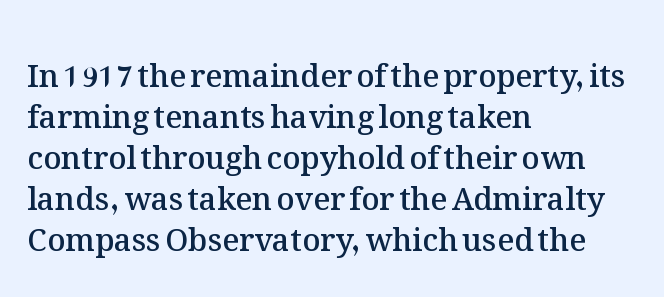
The image shows 31 px semibold type, upright; set left-aligned, normal line spacing (1.32x), normal letter spacing, not underlined; medium stroke contrast and a medium x-height.
